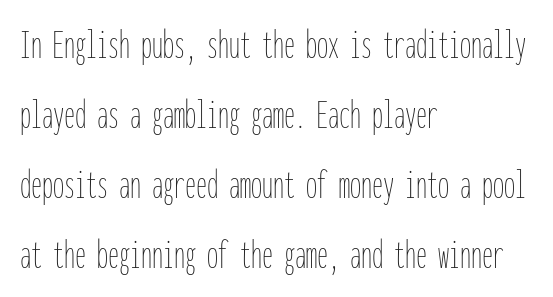
Q: Is the text bold? A: No.
Q: Is the text italic (slanted)? A: No, it is upright.
Q: Is the text underlined? A: No.
Q: How is the paragraph aligned? A: Left-aligned.
Q: Is the spacing between letters normal or unusually wide? A: Normal.
Q: Is the spacing between lines tight, normal or loose? A: Normal.
Q: Width (condensed, normal, or wide)? A: Condensed.
Q: Stroke contrast? A: Low.
Q: x-height? A: Medium.
Q: Monospaced? A: Yes.
